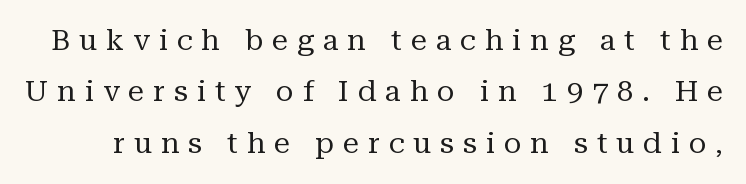
{"serif": "yes", "italic": "no", "bold": "no", "weight": "regular", "width": "normal", "stroke_contrast": "medium", "x_height": "medium", "monospaced": "no", "underline": "no", "line_spacing_ratio": 1.77, "letter_spacing": "wide", "letter_spacing_em": 0.31, "glyph_px": 29}
